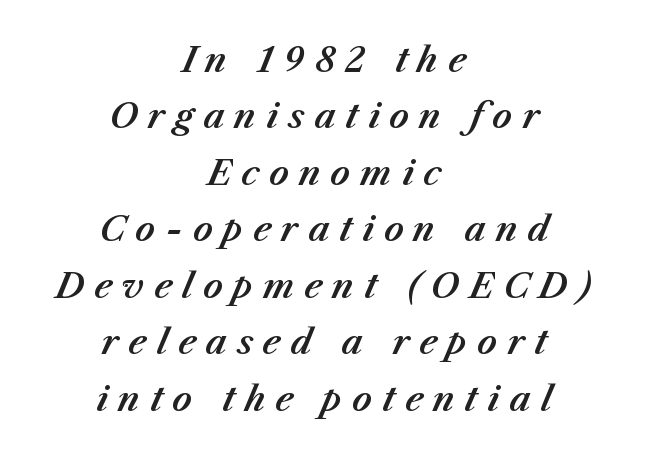
Students, note that the glyphs here are deliberately spaced far apart. These lines stack symmetrically, like a column narrowing and widening about its center. Horizontal bands of white between lines are of average thickness. Beneath every word, the page is bare.
